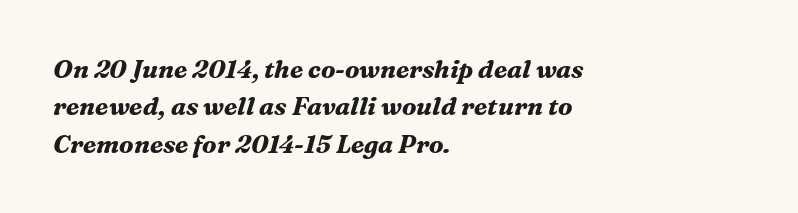
The image shows 25 px bold type, italic (leaning right); set left-aligned, normal line spacing (1.5x), normal letter spacing, not underlined.
